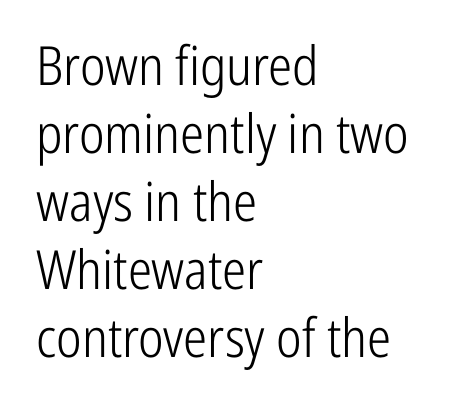
Unlike italic type, these characters show no tilt at all. The area under the type is left untouched. Words appear dense and cohesive because spacing is normal. The typesetting does not lean heavy: it is not bold. Think of a printed novel: that variable character pitch is what you see here. Short and long lines alike share a common starting point at left.
